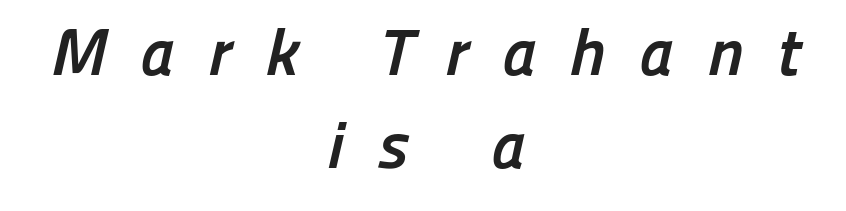
Q: Is the text bold? A: Yes.
Q: Is the typeface a serif or a sans-serif typeface? A: Sans-serif.
Q: Is the text underlined? A: No.
Q: How is the paragraph aligned? A: Centered.
Q: Is the spacing between letters normal or unusually wide? A: Unusually wide.
Q: Is the spacing between lines tight, normal or loose? A: Normal.
Q: Width (condensed, normal, or wide)? A: Normal.
Q: Stroke contrast? A: Low.
Q: x-height? A: Medium.
Q: Monospaced? A: No.
